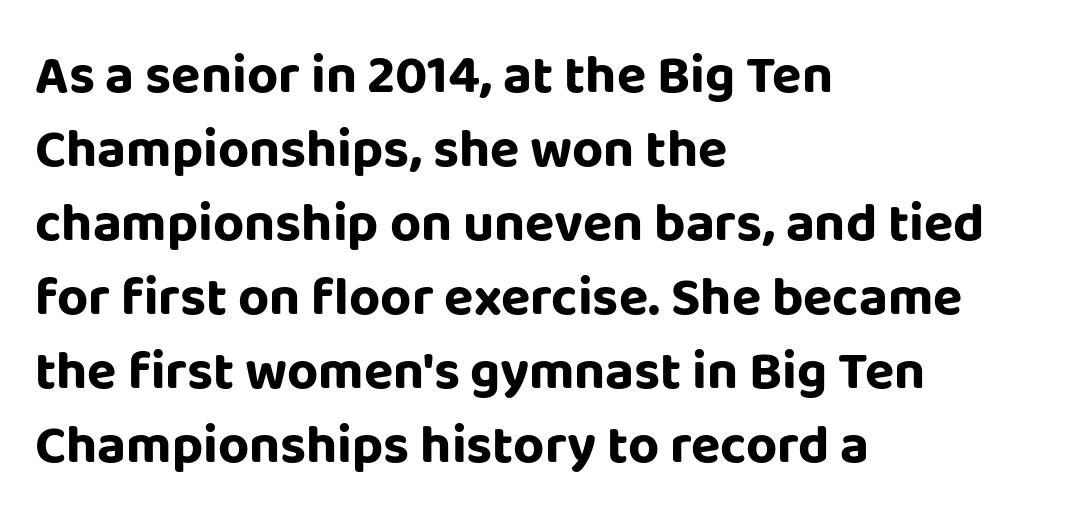
The image shows 54 px bold sans-serif type, upright; set left-aligned, normal line spacing (1.37x), normal letter spacing, not underlined; low stroke contrast and a large x-height.
